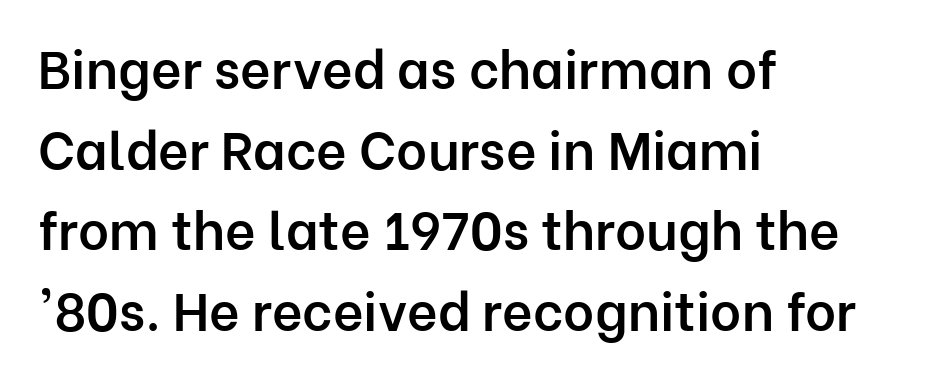
The image shows 53 px semibold sans-serif type, upright; set left-aligned, normal line spacing (1.52x), normal letter spacing, not underlined; low stroke contrast and a medium x-height.
